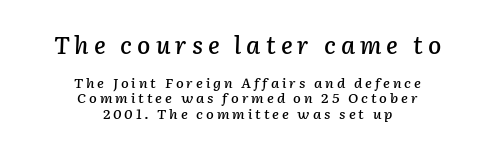
Students, note that the glyphs here are deliberately spaced far apart. The paragraph has two soft edges and a firm central axis. Does the bottom block carry the larger type? No, the top block does. Quick note: italic. Each row of text sits above clean, open space.
